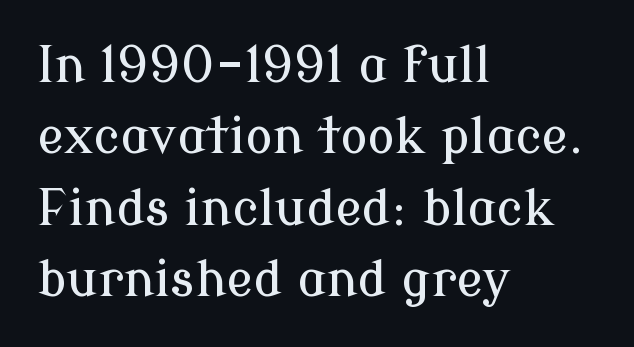
If you drew a ruler down the left edge, every line would touch it. The designer left line spacing at the default. The tracking reads as untouched default to a designer's eye. Unmarked baselines from the first word to the last.
